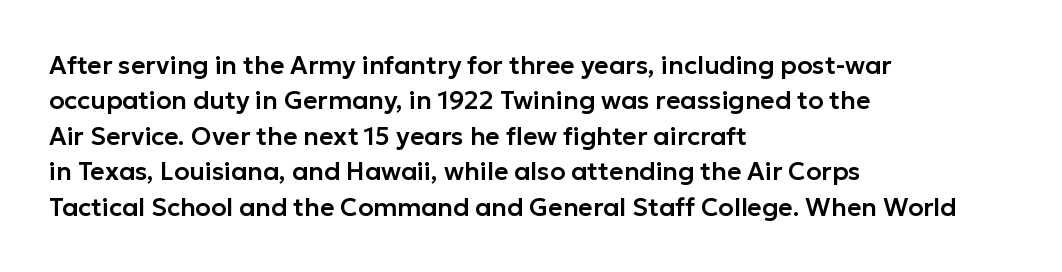
The line texture is even and compact thanks to regular tracking. Glance below the letters and you will spot only blank space. It's the straight-up-and-down kind of type. Each line starts at the same left margin while the right side varies. Reading down the column, the eye jumps a familiar distance to each next line.
